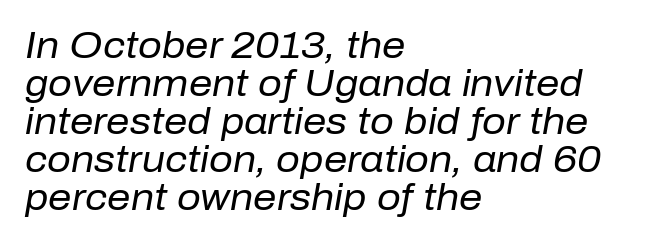
Q: Is the text bold? A: No.
Q: Is the text italic (slanted)? A: Yes, it leans right by about 10 degrees.
Q: Is the text underlined? A: No.
Q: How is the paragraph aligned? A: Left-aligned.
Q: Is the spacing between letters normal or unusually wide? A: Normal.
Q: Is the spacing between lines tight, normal or loose? A: Tight.
Q: Width (condensed, normal, or wide)? A: Normal.
Q: Stroke contrast? A: Low.
Q: x-height? A: Medium.
Q: Monospaced? A: No.
